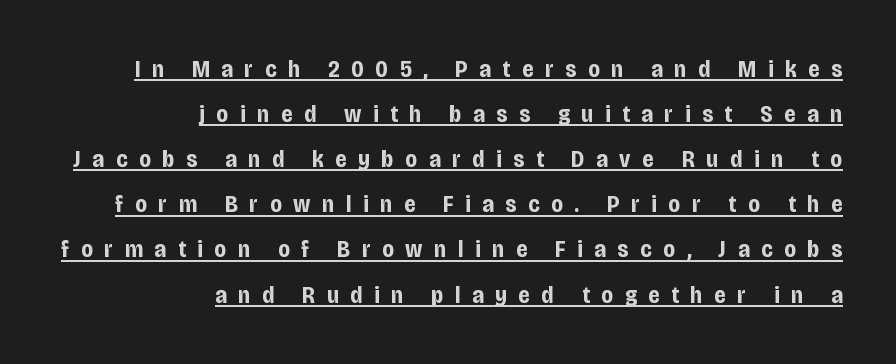
Stroke thickness is high; the sample reads as a true bold. Reading down the block, your eye finds every line finishing at a fixed right position. Posture: upright roman. Caption: expanded tracking, letters set apart. Looks like someone drew a line under every word here.
